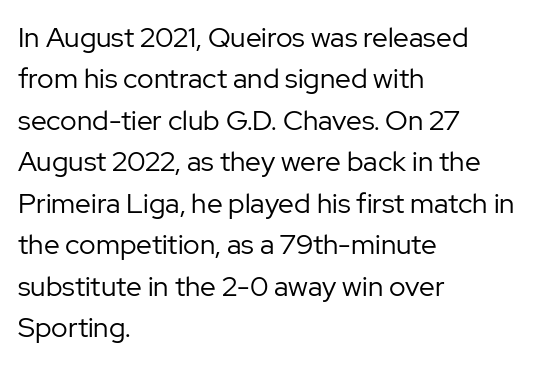
The image shows 28 px regular-weight sans-serif type, upright; set left-aligned, normal line spacing (1.48x), normal letter spacing, not underlined; low stroke contrast and a medium x-height.
